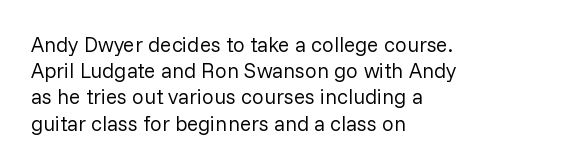
{"italic": "no", "bold": "no", "underline": "no", "align": "left", "line_spacing": "normal", "line_spacing_ratio": 1.25, "letter_spacing": "normal", "letter_spacing_em": 0.0, "glyph_px": 21}
